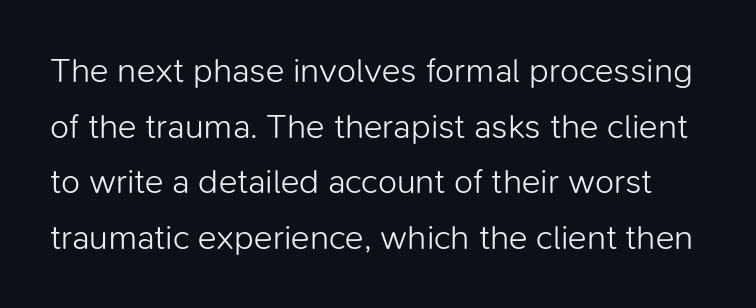
The image shows 35 px light sans-serif type, upright; set normal line spacing (1.59x), normal letter spacing, not underlined; low stroke contrast and a medium x-height.
